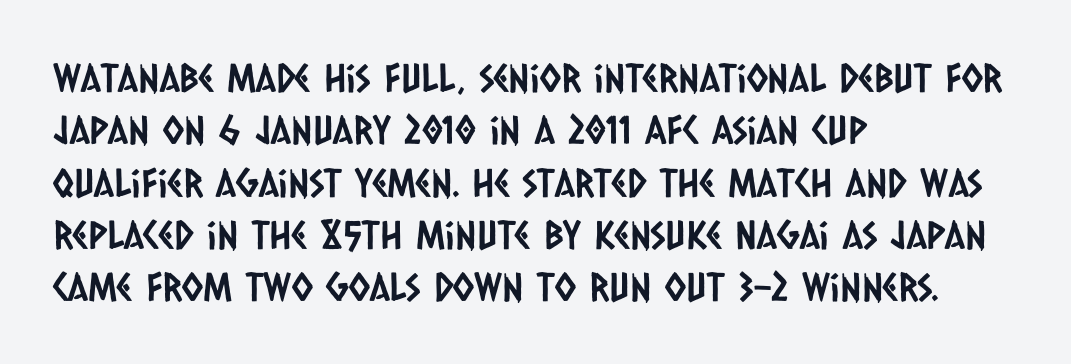
Notice how descenders clear the ascenders below comfortably — that's standard leading. You could not count columns in this text — the font is proportionally spaced. Nope, no serifs anywhere on these letters. Characters follow at the spacing the type designer built in.
